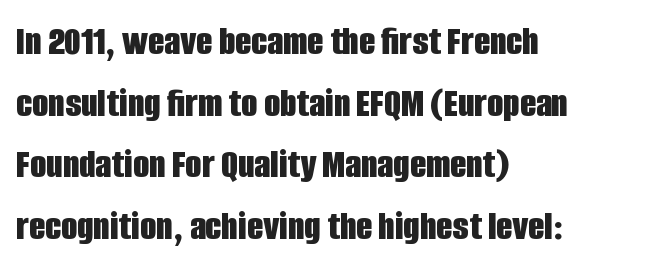
The image shows 42 px bold, condensed sans-serif type, upright; set left-aligned, normal line spacing (1.47x), normal letter spacing, not underlined; low stroke contrast and a large x-height.
